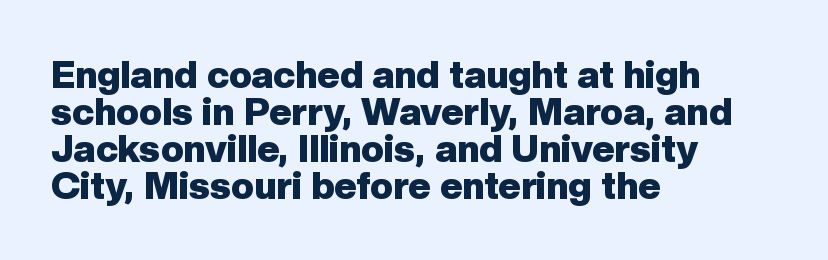
{"serif": "no", "italic": "no", "bold": "yes", "weight": "heavy", "width": "normal", "stroke_contrast": "low", "x_height": "medium", "monospaced": "no", "underline": "no", "align": "left", "line_spacing": "tight", "line_spacing_ratio": 0.97, "letter_spacing": "normal", "letter_spacing_em": 0.0, "glyph_px": 38}
